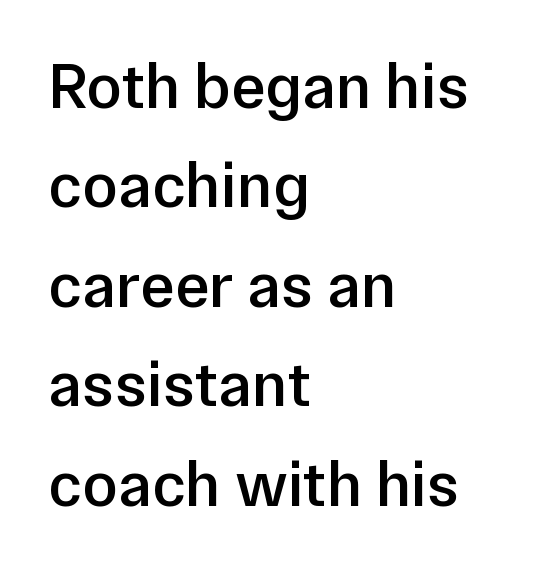
Q: Is the text bold? A: Semi-bold.
Q: Is the text italic (slanted)? A: No, it is upright.
Q: Is the typeface a serif or a sans-serif typeface? A: Sans-serif.
Q: Is the text underlined? A: No.
Q: How is the paragraph aligned? A: Left-aligned.
Q: Is the spacing between letters normal or unusually wide? A: Normal.
Q: Is the spacing between lines tight, normal or loose? A: Normal.
Q: Width (condensed, normal, or wide)? A: Normal.
Q: Stroke contrast? A: Low.
Q: x-height? A: Medium.
Q: Monospaced? A: No.
